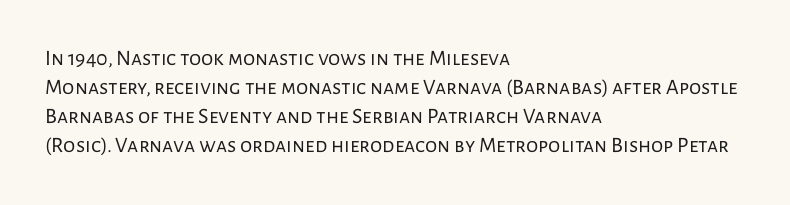
Q: Is the text bold? A: No.
Q: Is the text italic (slanted)? A: No, it is upright.
Q: Is the text underlined? A: No.
Q: How is the paragraph aligned? A: Left-aligned.
Q: Is the spacing between letters normal or unusually wide? A: Normal.
Q: Is the spacing between lines tight, normal or loose? A: Normal.
